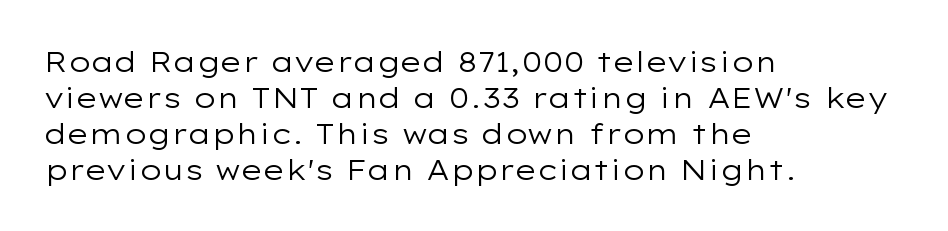
Descenders are the only things crossing below the line. The designer went with a sans here, leaving each stem footless. The gaps between neighbouring characters are ordinary and unremarkable. Baseline-to-baseline distance is the conventional proportion of letter height. The rendering uses natural spacing where letterforms have individual widths.
